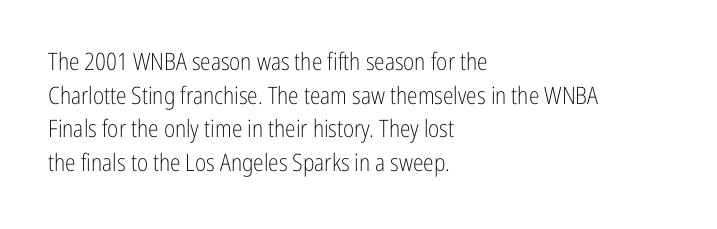
Q: Is the text bold? A: No.
Q: Is the text italic (slanted)? A: No, it is upright.
Q: Is the text underlined? A: No.
Q: How is the paragraph aligned? A: Left-aligned.
Q: Is the spacing between letters normal or unusually wide? A: Normal.
Q: Is the spacing between lines tight, normal or loose? A: Normal.
